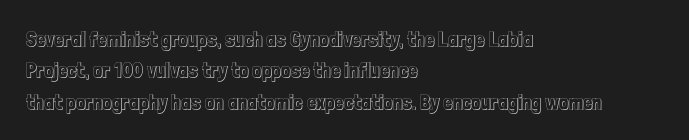
The image shows 21 px text type, upright; set left-aligned, normal line spacing (1.49x), normal letter spacing, not underlined.
